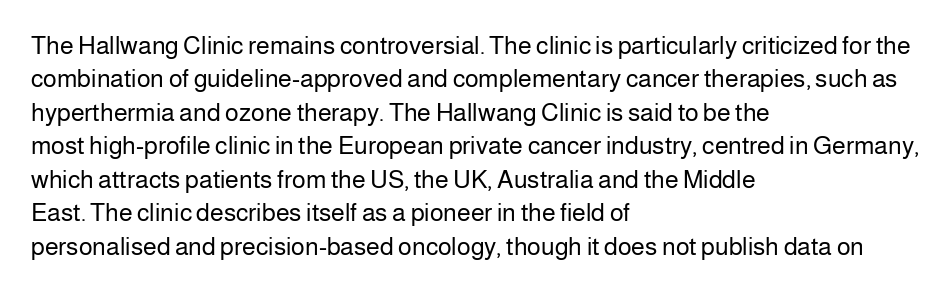
Q: Is the text bold? A: No.
Q: Is the text italic (slanted)? A: No, it is upright.
Q: Is the text underlined? A: No.
Q: How is the paragraph aligned? A: Left-aligned.
Q: Is the spacing between letters normal or unusually wide? A: Normal.
Q: Is the spacing between lines tight, normal or loose? A: Normal.
